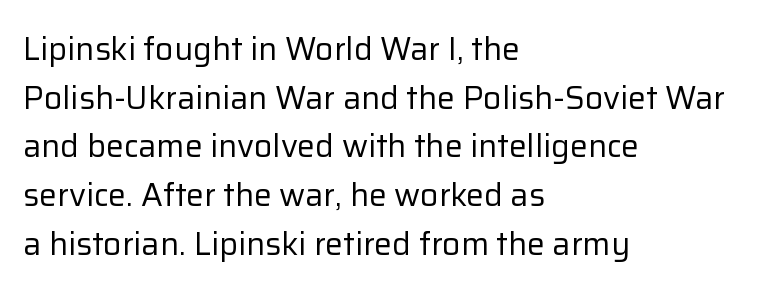
Grotesque or geometric, the face here clearly has no serifs. This is the regular roman posture of the typeface. Tracking value appears to be zero — textbook default spacing. The block of text has a typical density, with ordinary space between rows. The rendering uses natural spacing where letterforms have individual widths. Has an underline been added? It has not.
